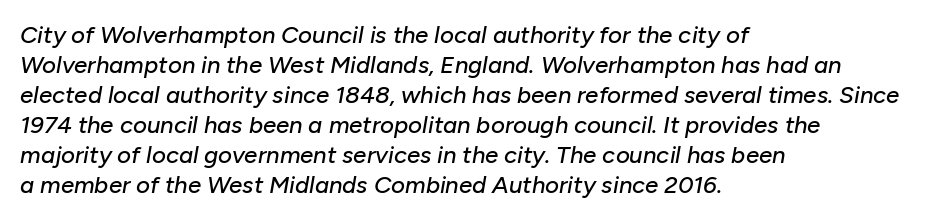
{"italic": "yes", "lean": "right", "slant_degrees": 10, "underline": "no", "align": "left", "line_spacing": "normal", "line_spacing_ratio": 1.25, "letter_spacing": "normal", "letter_spacing_em": 0.0, "glyph_px": 24}
